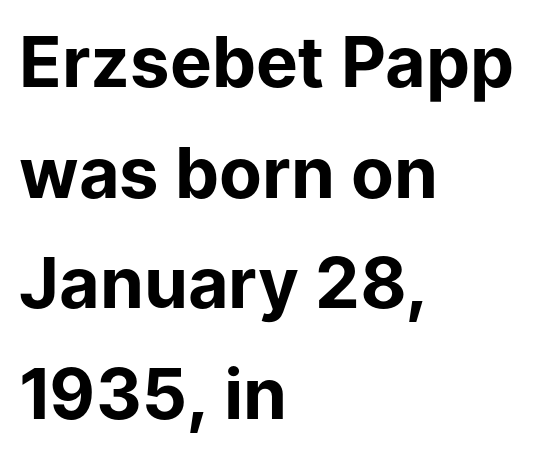
{"serif": "no", "italic": "no", "bold": "yes", "weight": "bold", "width": "normal", "stroke_contrast": "low", "x_height": "medium", "monospaced": "no", "underline": "no", "align": "left", "line_spacing": "normal", "line_spacing_ratio": 1.58, "letter_spacing": "normal", "letter_spacing_em": 0.0, "glyph_px": 70}
